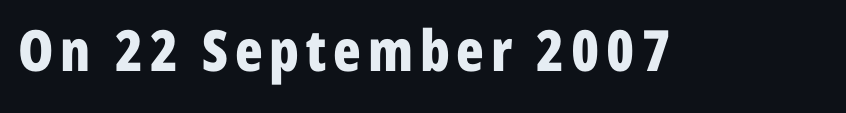
The image shows 57 px bold, condensed sans-serif type, upright; set not underlined; low stroke contrast and a medium x-height.
